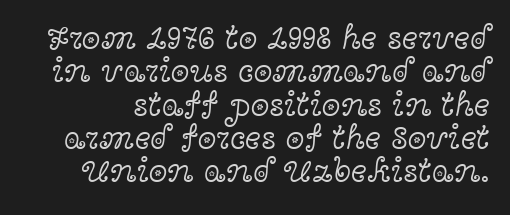
The image shows 34 px light, wide serif type, upright; set tight line spacing (0.98x), normal letter spacing, not underlined; a medium x-height.
